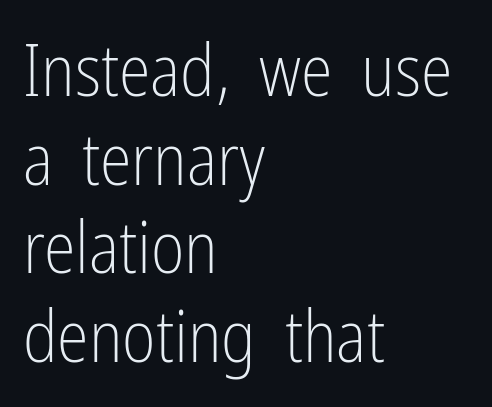
{"serif": "no", "italic": "no", "bold": "no", "weight": "light", "width": "condensed", "stroke_contrast": "low", "x_height": "medium", "monospaced": "no", "underline": "no", "align": "left", "line_spacing_ratio": 1.23, "letter_spacing": "normal", "letter_spacing_em": 0.0, "glyph_px": 72}
